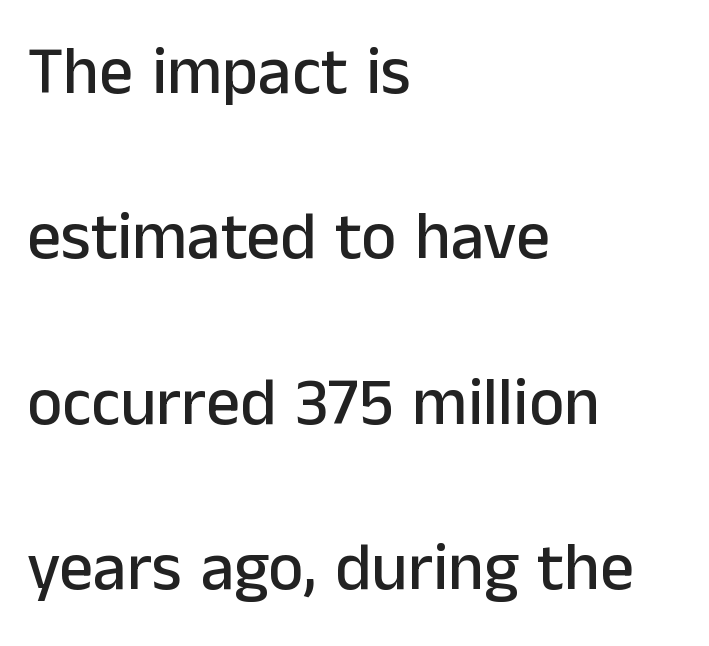
{"serif": "no", "italic": "no", "width": "normal", "stroke_contrast": "low", "x_height": "medium", "monospaced": "no", "underline": "no", "align": "left", "line_spacing": "loose", "line_spacing_ratio": 2.47, "letter_spacing": "normal", "letter_spacing_em": 0.0, "glyph_px": 67}
